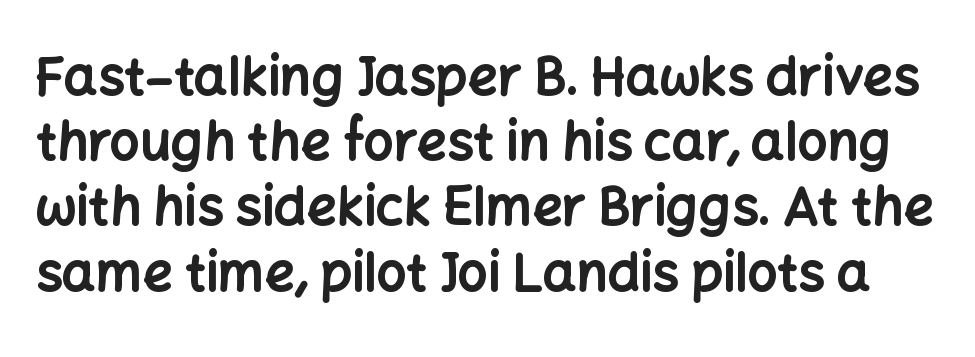
{"serif": "no", "italic": "no", "bold": "yes", "weight": "bold", "width": "normal", "stroke_contrast": "low", "x_height": "medium", "monospaced": "no", "underline": "no", "line_spacing_ratio": 1.23, "letter_spacing": "normal", "letter_spacing_em": 0.0, "glyph_px": 53}
